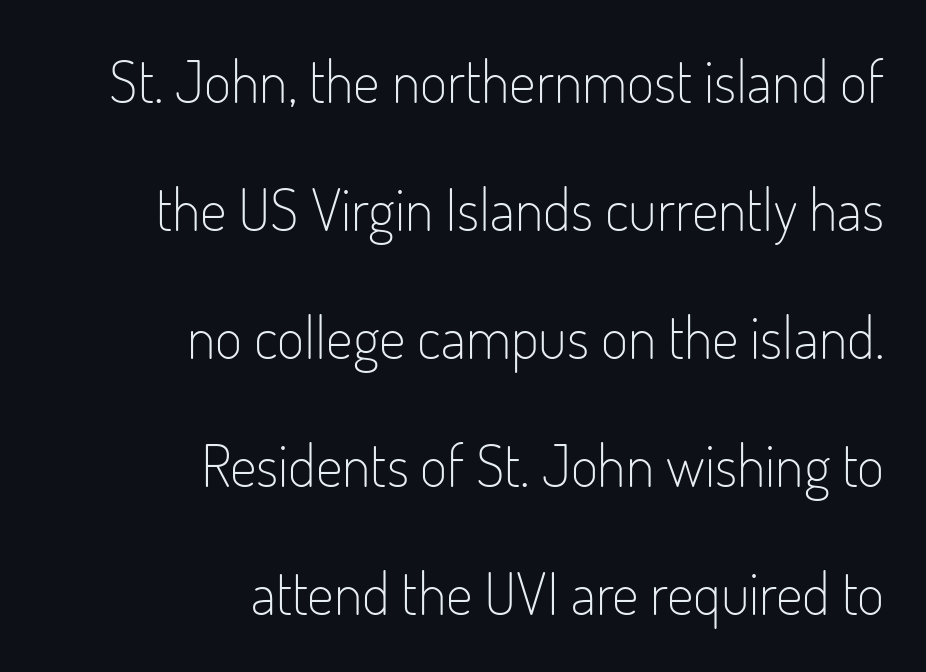
Q: Is the text bold? A: No.
Q: Is the text italic (slanted)? A: No, it is upright.
Q: Is the typeface a serif or a sans-serif typeface? A: Sans-serif.
Q: Is the text underlined? A: No.
Q: How is the paragraph aligned? A: Right-aligned.
Q: Is the spacing between letters normal or unusually wide? A: Normal.
Q: Is the spacing between lines tight, normal or loose? A: Loose.
Q: Width (condensed, normal, or wide)? A: Condensed.
Q: Stroke contrast? A: Low.
Q: x-height? A: Small.
Q: Monospaced? A: No.
